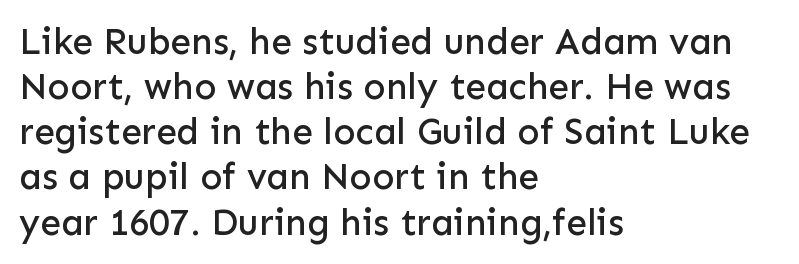
{"serif": "no", "italic": "no", "width": "normal", "stroke_contrast": "low", "x_height": "medium", "monospaced": "no", "underline": "no", "align": "left", "line_spacing_ratio": 1.22, "letter_spacing": "normal", "letter_spacing_em": 0.0, "glyph_px": 37}
